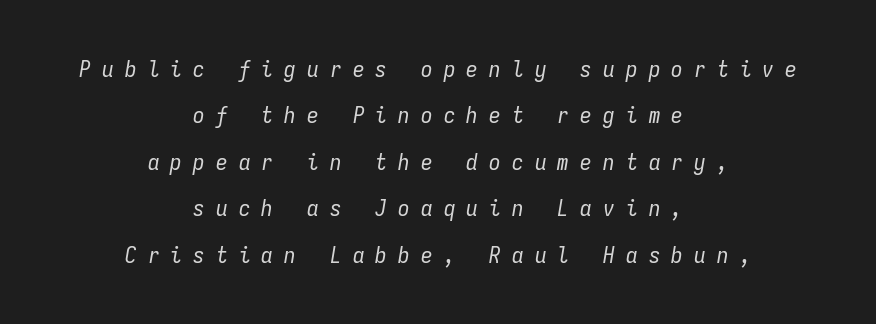
The image shows 23 px text type, italic (leaning right); set centered, loose line spacing (2.02x), unusually wide letter spacing (+0.49 em), not underlined.
